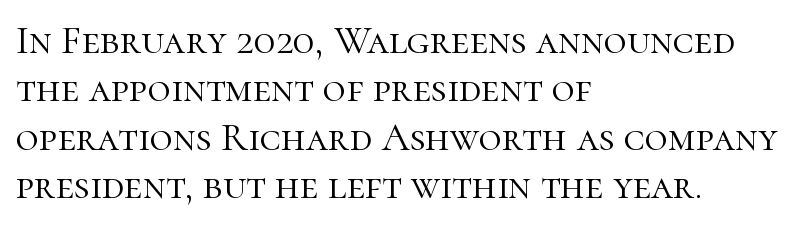
A bare baseline throughout the passage. The line texture is even and compact thanks to regular tracking. This sample uses an upright cut, with every glyph sitting square on the baseline. These lines are set flush left with a ragged right edge. Compared with a typical body face, this is equally light or lighter still.
